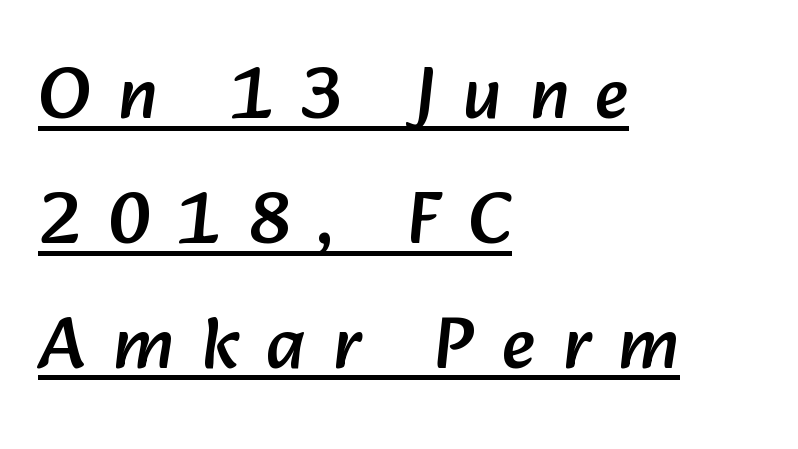
Q: Is the typeface a serif or a sans-serif typeface? A: Sans-serif.
Q: Is the text underlined? A: Yes.
Q: How is the paragraph aligned? A: Left-aligned.
Q: Is the spacing between letters normal or unusually wide? A: Unusually wide.
Q: Width (condensed, normal, or wide)? A: Normal.
Q: Stroke contrast? A: Low.
Q: x-height? A: Medium.
Q: Monospaced? A: No.
